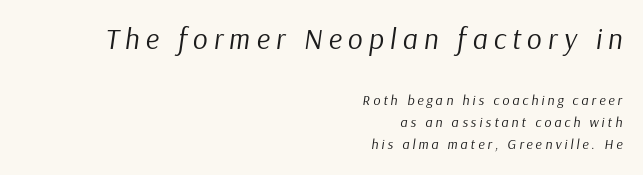
{"italic": "yes", "lean": "right", "slant_degrees": 9, "bold": "no", "weight": "regular", "width": "normal", "stroke_contrast": "low", "x_height": "medium", "monospaced": "no", "underline": "no", "align": "right", "line_spacing": "normal", "line_spacing_ratio": 1.6, "letter_spacing": "wide", "letter_spacing_em": 0.21, "larger_block": "first", "size_ratio": 2.07, "glyph_px": 29}
